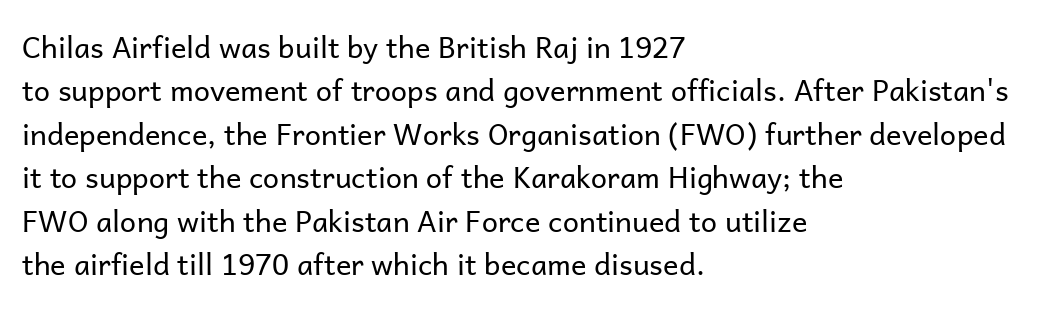
{"serif": "no", "italic": "no", "bold": "no", "weight": "regular", "width": "normal", "stroke_contrast": "low", "x_height": "medium", "monospaced": "no", "underline": "no", "align": "left", "line_spacing": "normal", "line_spacing_ratio": 1.5, "letter_spacing": "normal", "letter_spacing_em": 0.0, "glyph_px": 29}
